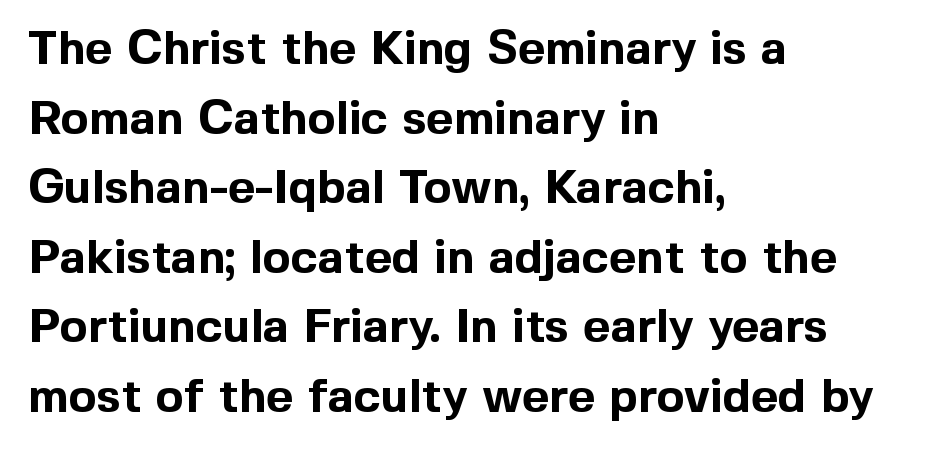
Any mark beneath the type? The region is blank. If you measured baseline to baseline, you'd find a middling distance. The type is set solid horizontally, with unmodified tracking. Do the characters align in a grid? No, the font is proportional.
